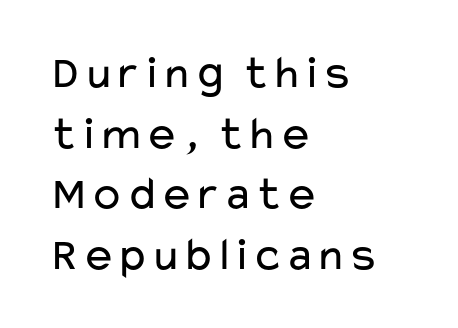
Q: Is the text bold? A: No.
Q: Is the text italic (slanted)? A: No, it is upright.
Q: Is the typeface a serif or a sans-serif typeface? A: Sans-serif.
Q: Is the text underlined? A: No.
Q: How is the paragraph aligned? A: Left-aligned.
Q: Is the spacing between letters normal or unusually wide? A: Normal.
Q: Is the spacing between lines tight, normal or loose? A: Normal.
Q: Width (condensed, normal, or wide)? A: Wide.
Q: Stroke contrast? A: Low.
Q: x-height? A: Medium.
Q: Monospaced? A: No.
